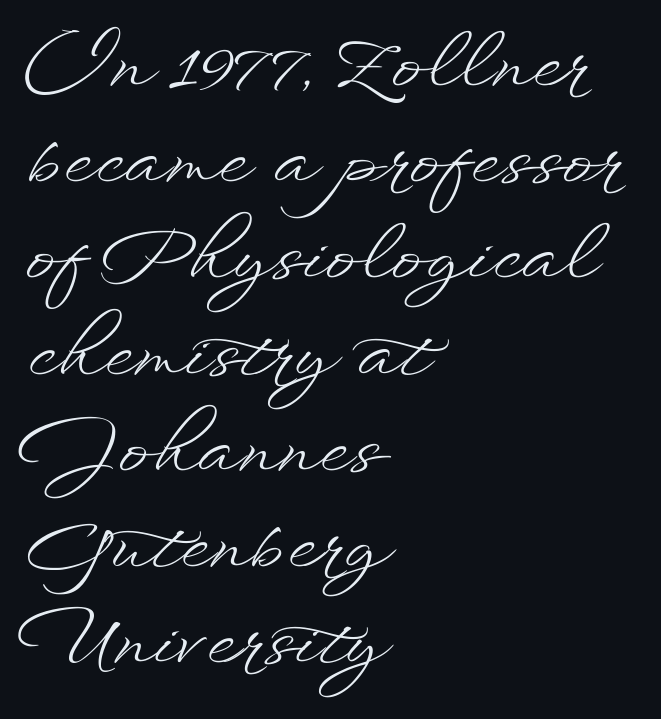
The setting favours the left margin, as ordinary paragraphs usually do. Character widths vary here, with narrow letters taking less room than wide ones. Check the space under the baseline: it is left empty.
